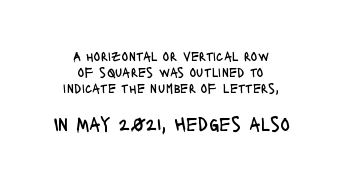
The image shows 20 px text type, upright; set centered, tight line spacing (1.15x), normal letter spacing, not underlined; the second (bottom) block is 1.43x larger.
